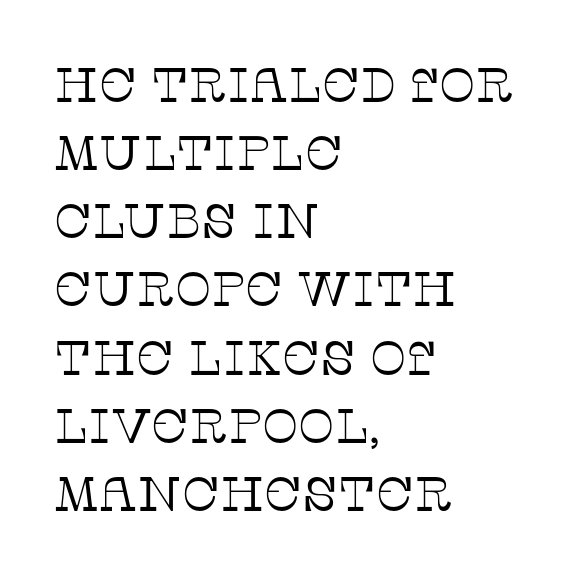
The image shows 48 px thin serif type, upright; set left-aligned, normal line spacing (1.42x), normal letter spacing, not underlined; low stroke contrast and a large x-height.
